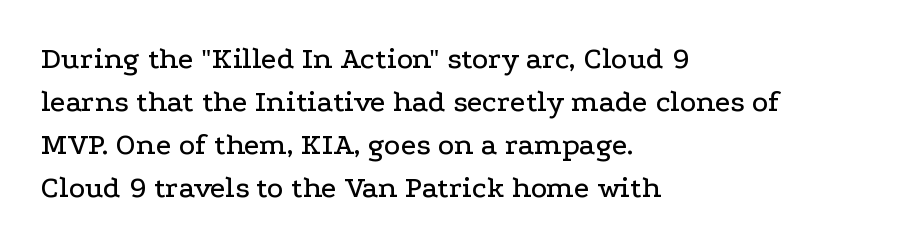
Whoever set this chose a conventional vertical rhythm. Characters follow at the spacing the type designer built in. Character widths vary here, with narrow letters taking less room than wide ones. Descender tails drop into unmarked territory. Reading down the block, your eye returns to a fixed left position each line. The letters carry serifs — small finishing strokes at the ends of their stems.
